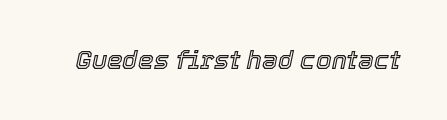
Q: Is the text italic (slanted)? A: Yes, it leans right by about 12 degrees.
Q: Is the text underlined? A: No.
Q: Is the spacing between letters normal or unusually wide? A: Normal.
